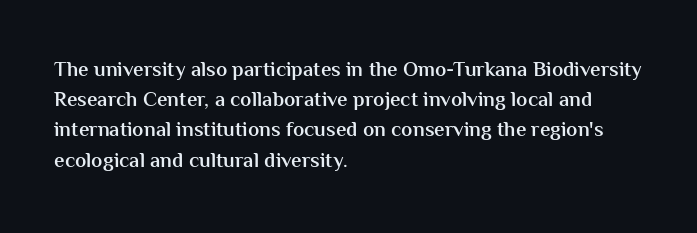
Vertical spacing — default. These lines stack with their left ends in a neat column. A typesetter would mark this as roman, not italic. Only glyphs here, with clear space below each row. What stands out about the letter spacing? Nothing — it is the standard amount.
